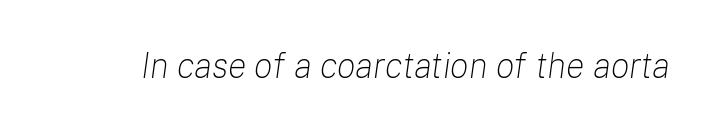
The image shows 35 px light type, italic (leaning right); set normal letter spacing, not underlined; low stroke contrast and a medium x-height.
